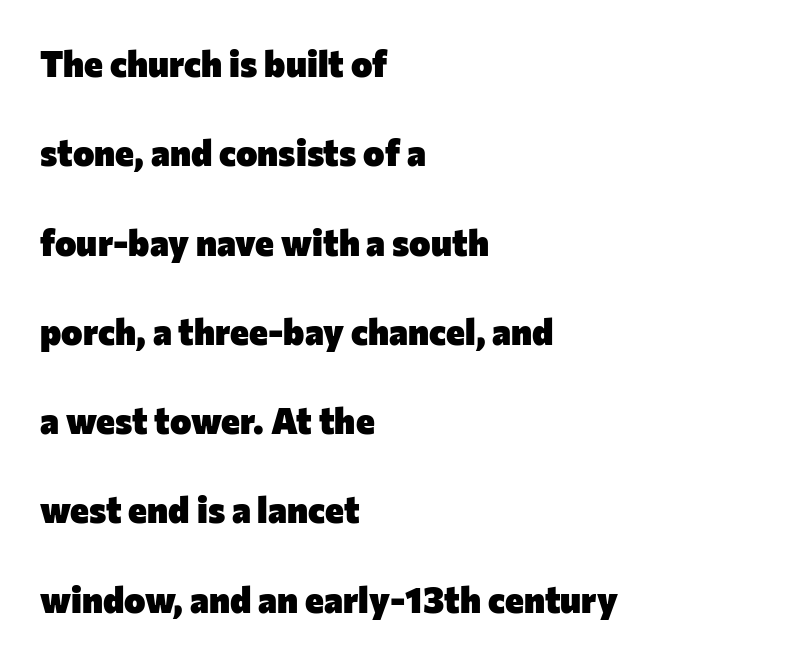
The image shows 36 px heavy sans-serif type, upright; set left-aligned, loose line spacing (2.48x), normal letter spacing, not underlined; low stroke contrast and a medium x-height.
